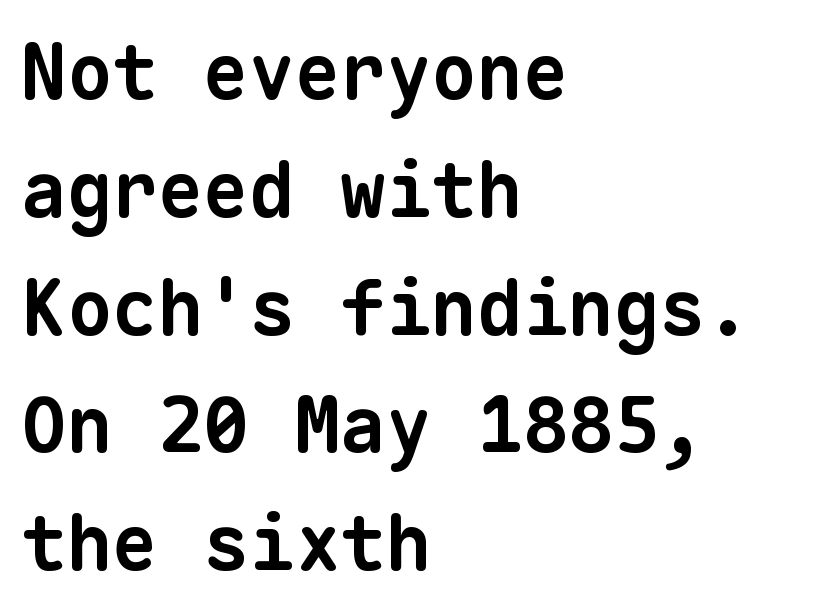
The image shows 76 px bold sans-serif type, monospaced; set left-aligned, normal line spacing (1.55x), normal letter spacing, not underlined; low stroke contrast and a medium x-height.
